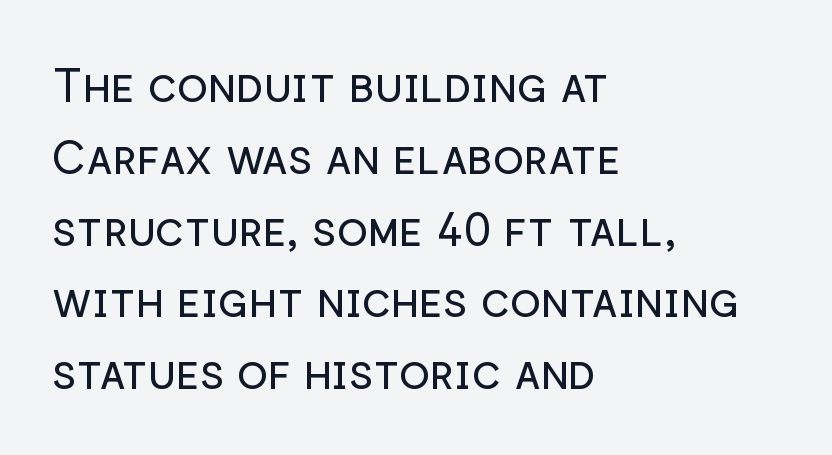
The image shows 46 px regular-weight sans-serif type, upright; set left-aligned, normal line spacing (1.56x), normal letter spacing, not underlined; low stroke contrast and a medium x-height.
